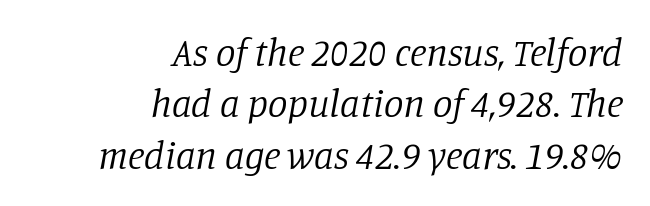
{"serif": "yes", "italic": "yes", "lean": "right", "slant_degrees": 11, "bold": "no", "weight": "regular", "width": "normal", "stroke_contrast": "low", "x_height": "large", "monospaced": "no", "underline": "no", "align": "right", "line_spacing": "normal", "line_spacing_ratio": 1.32, "letter_spacing": "normal", "letter_spacing_em": 0.0, "glyph_px": 39}
